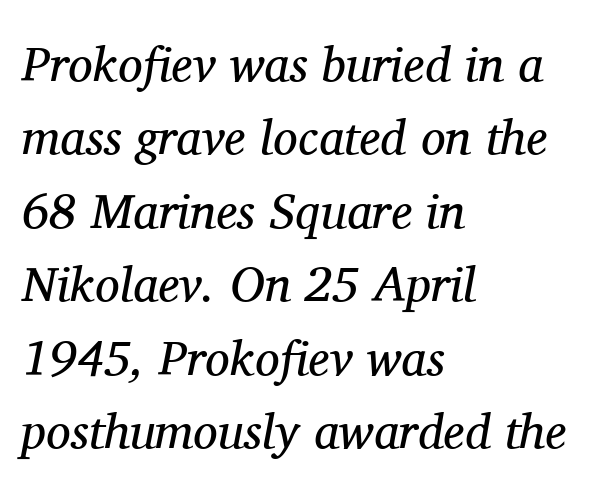
This rendering features lettering with no underline. Weight: regular or lighter. Old-style or modern, the face here clearly has serifs. Quick note: italic. Each letter keeps its own natural width here, so spacing adapts to shape. Caption: standard tracking, unaltered.
